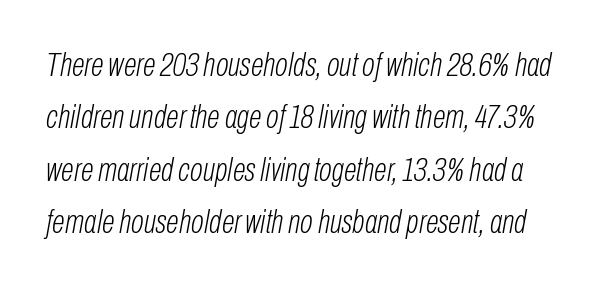
Q: Is the text bold? A: No.
Q: Is the text italic (slanted)? A: Yes, it leans right by about 10 degrees.
Q: Is the text underlined? A: No.
Q: Is the spacing between letters normal or unusually wide? A: Normal.
Q: Is the spacing between lines tight, normal or loose? A: Normal.
Q: Width (condensed, normal, or wide)? A: Condensed.
Q: Stroke contrast? A: Low.
Q: x-height? A: Medium.
Q: Monospaced? A: No.
